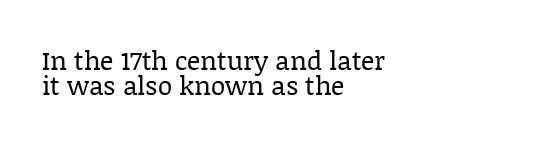
The image shows 26 px text type, upright; set left-aligned, tight line spacing (0.98x), normal letter spacing, not underlined.
